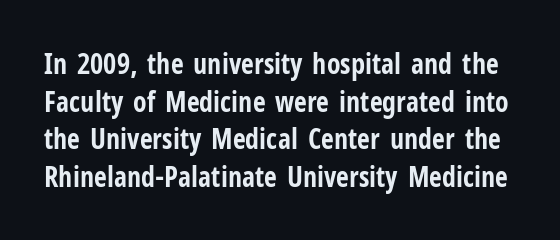
The image shows 28 px bold, condensed sans-serif type, upright; set normal line spacing (1.34x), normal letter spacing, not underlined; low stroke contrast and a medium x-height.
